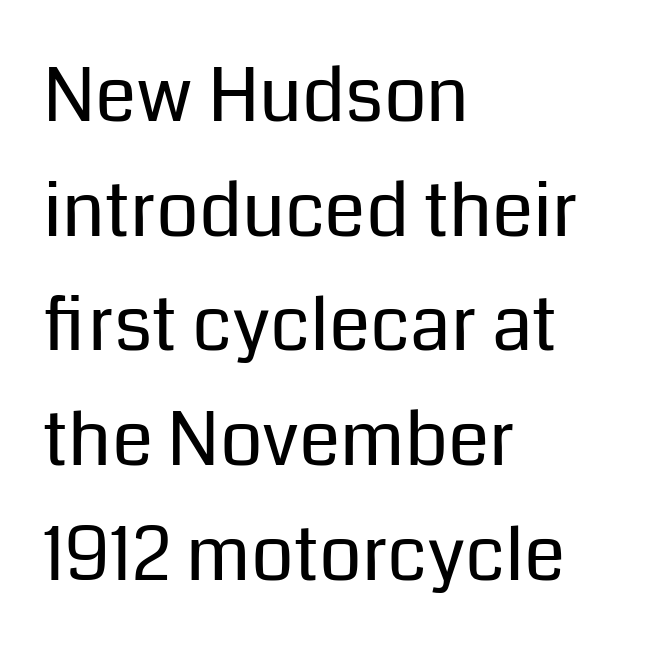
{"serif": "no", "italic": "no", "bold": "no", "weight": "regular", "width": "normal", "stroke_contrast": "low", "x_height": "medium", "monospaced": "no", "underline": "no", "align": "left", "line_spacing": "normal", "line_spacing_ratio": 1.53, "letter_spacing": "normal", "letter_spacing_em": 0.0, "glyph_px": 75}
